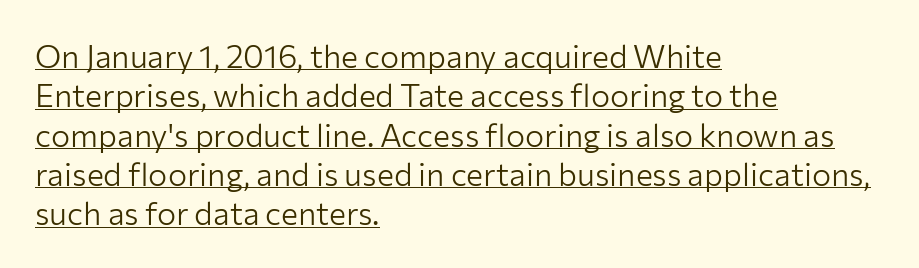
{"serif": "no", "italic": "no", "bold": "no", "weight": "light", "width": "normal", "stroke_contrast": "low", "x_height": "medium", "monospaced": "no", "underline": "yes", "align": "left", "line_spacing_ratio": 1.23, "letter_spacing": "normal", "letter_spacing_em": 0.0, "glyph_px": 32}
